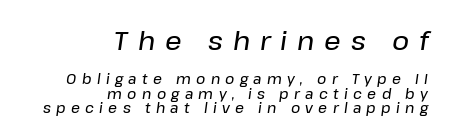
Q: Is the text italic (slanted)? A: Yes, it leans right by about 8 degrees.
Q: Is the text underlined? A: No.
Q: How is the paragraph aligned? A: Right-aligned.
Q: Is the spacing between letters normal or unusually wide? A: Unusually wide.
Q: Is the spacing between lines tight, normal or loose? A: Tight.
Q: Which block of text is set in a larger size, the first (top) or the second (bottom)? A: The first (top) one.
